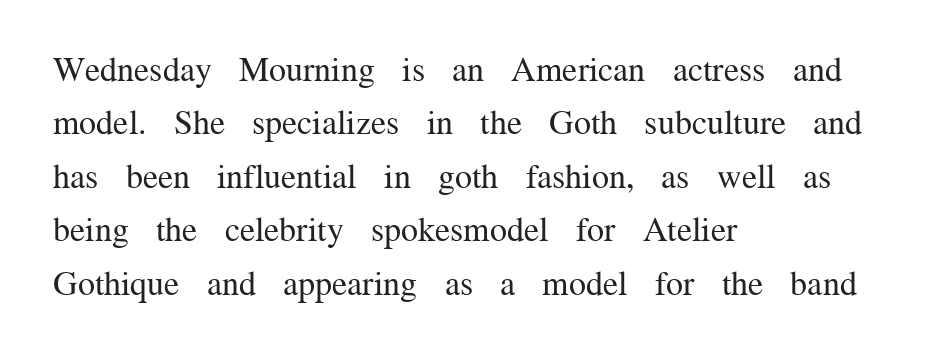
Anything drawn beneath the words? Only blank space. A typesetter would call this leading conventional body-copy spacing. Does the copy run flush right? No — it runs flush left. The gaps between neighbouring characters are ordinary and unremarkable. Stroke mass is kept to a normal reading level or below. These lines are rendered in a variable-pitch font.
